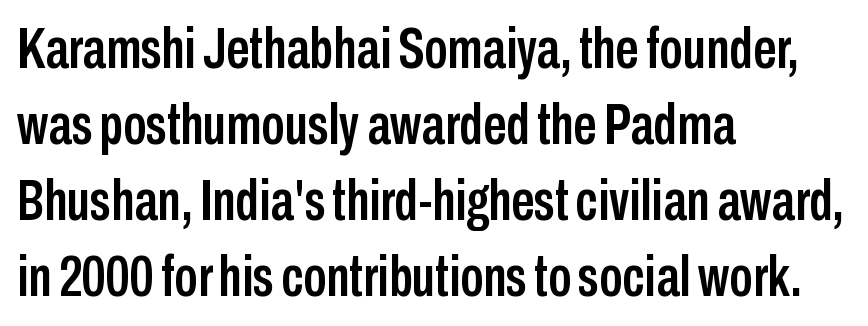
The image shows 58 px condensed sans-serif type, upright; set left-aligned, normal line spacing (1.31x), normal letter spacing, not underlined; low stroke contrast and a medium x-height.
